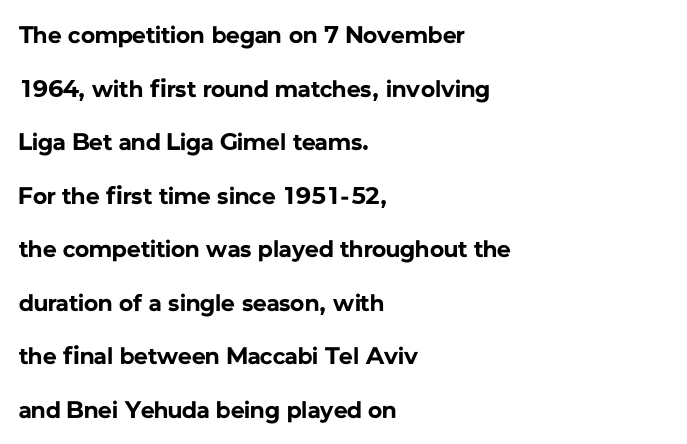
The sample has been set heavy, in full bold. Horizontal bands of white between lines are thick stripes. Is there any slant? The stems are plumb. The type is set solid horizontally, with unmodified tracking. A clean baseline with only descenders dipping below it. The text block is weighted toward the left margin, trailing off unevenly rightward.
